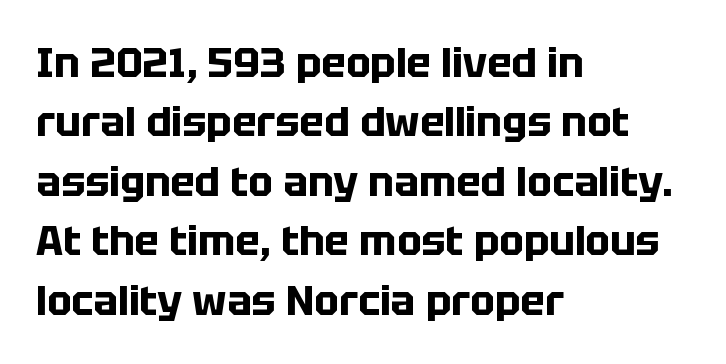
The image shows 41 px bold sans-serif type, upright; set left-aligned, normal line spacing (1.45x), normal letter spacing, not underlined; low stroke contrast and a large x-height.
